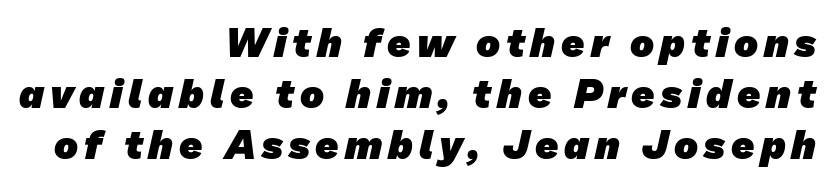
Leading: standard. The rag falls on the left side of this text block. The rendering uses a bold face; every stroke is thick and dark. The designer went with a sans here, leaving each stem footless.
